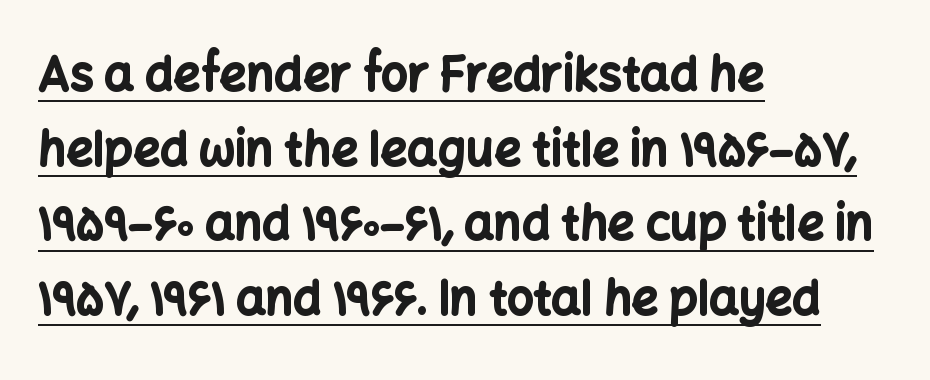
{"serif": "no", "italic": "no", "bold": "yes", "weight": "bold", "width": "normal", "stroke_contrast": "low", "x_height": "medium", "monospaced": "no", "underline": "yes", "align": "left", "line_spacing": "normal", "line_spacing_ratio": 1.59, "letter_spacing": "normal", "letter_spacing_em": 0.0, "glyph_px": 47}
